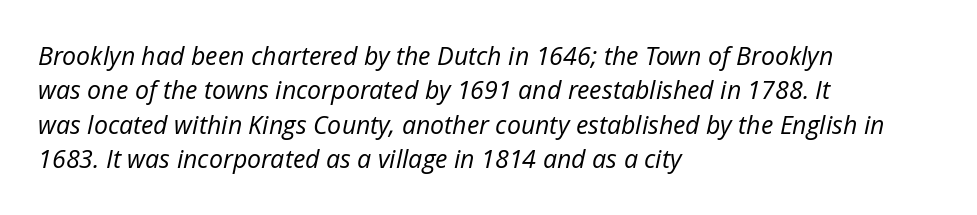
{"italic": "yes", "lean": "right", "slant_degrees": 12, "bold": "no", "underline": "no", "align": "left", "line_spacing": "normal", "line_spacing_ratio": 1.38, "letter_spacing": "normal", "letter_spacing_em": 0.0, "glyph_px": 25}
